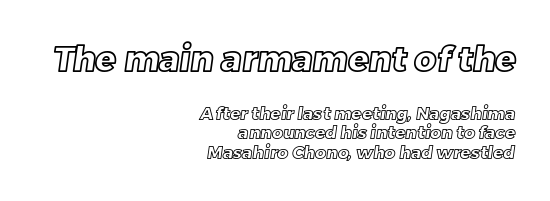
{"width": "normal", "x_height": "large", "monospaced": "no", "underline": "no", "align": "right", "line_spacing": "tight", "line_spacing_ratio": 1.14, "letter_spacing": "normal", "letter_spacing_em": 0.0, "larger_block": "first", "size_ratio": 2.0, "glyph_px": 34}
